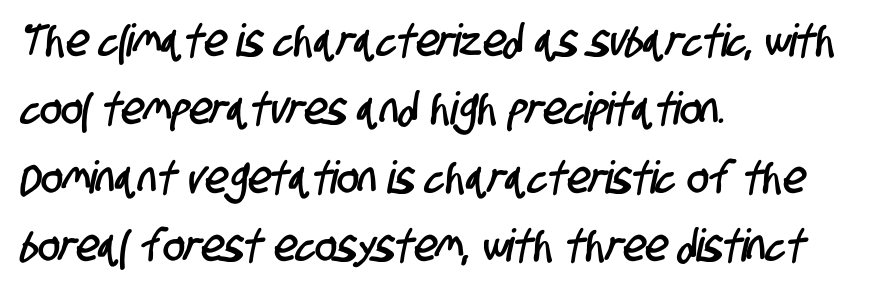
The image shows 45 px condensed sans-serif type; set left-aligned, normal line spacing (1.52x), normal letter spacing, not underlined; low stroke contrast and a large x-height.
